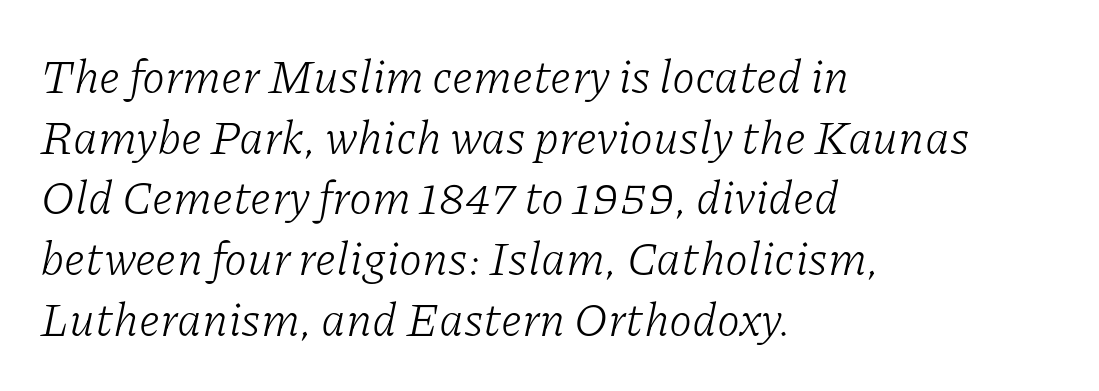
{"serif": "yes", "italic": "yes", "lean": "right", "slant_degrees": 11, "bold": "no", "weight": "light", "width": "normal", "stroke_contrast": "low", "x_height": "medium", "monospaced": "no", "underline": "no", "align": "left", "line_spacing": "normal", "line_spacing_ratio": 1.29, "letter_spacing": "normal", "letter_spacing_em": 0.0, "glyph_px": 47}
